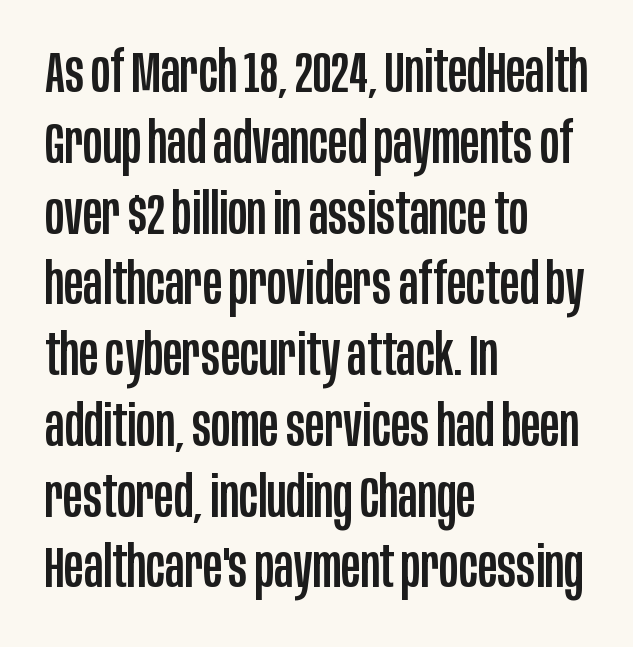
The image shows 58 px condensed sans-serif type, upright; set left-aligned, line spacing 1.22x, normal letter spacing, not underlined; low stroke contrast and a large x-height.
